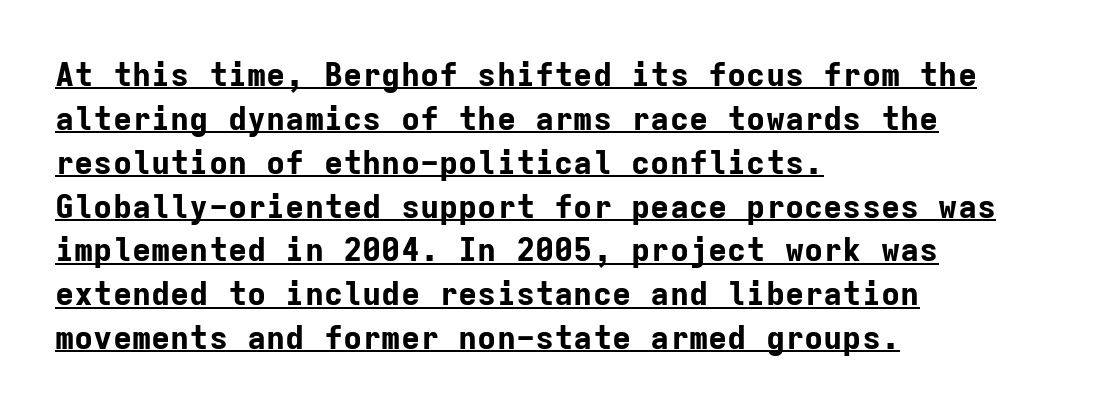
{"serif": "no", "italic": "no", "bold": "yes", "weight": "bold", "width": "normal", "stroke_contrast": "low", "x_height": "medium", "monospaced": "yes", "underline": "yes", "align": "left", "line_spacing": "normal", "line_spacing_ratio": 1.37, "letter_spacing": "normal", "letter_spacing_em": 0.0, "glyph_px": 32}
